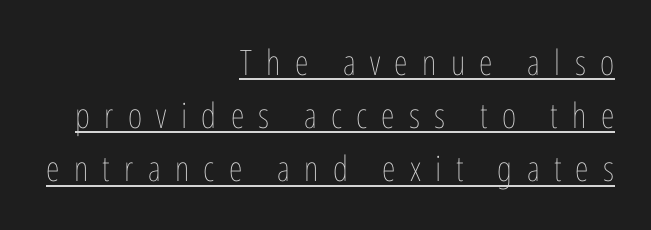
{"italic": "no", "bold": "no", "weight": "thin", "width": "condensed", "stroke_contrast": "low", "x_height": "medium", "monospaced": "no", "underline": "yes", "align": "right", "line_spacing": "normal", "line_spacing_ratio": 1.52, "letter_spacing": "wide", "letter_spacing_em": 0.41, "glyph_px": 35}
